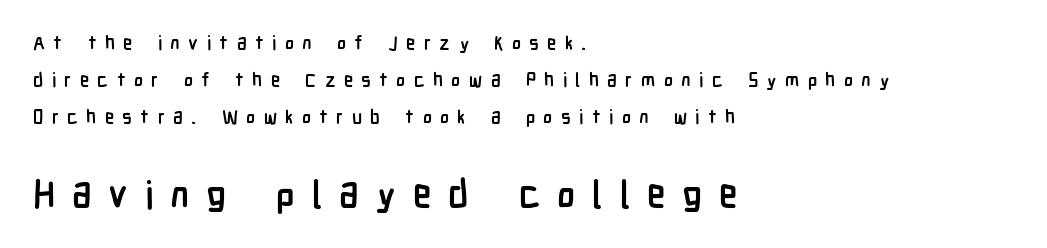
Q: Is the text bold? A: Yes.
Q: Is the text italic (slanted)? A: No, it is upright.
Q: Is the typeface a serif or a sans-serif typeface? A: Sans-serif.
Q: Is the text underlined? A: No.
Q: How is the paragraph aligned? A: Left-aligned.
Q: Is the spacing between letters normal or unusually wide? A: Unusually wide.
Q: Is the spacing between lines tight, normal or loose? A: Loose.
Q: Which block of text is set in a larger size, the first (top) or the second (bottom)? A: The second (bottom) one.
Q: Width (condensed, normal, or wide)? A: Condensed.
Q: Stroke contrast? A: Low.
Q: x-height? A: Medium.
Q: Monospaced? A: No.
